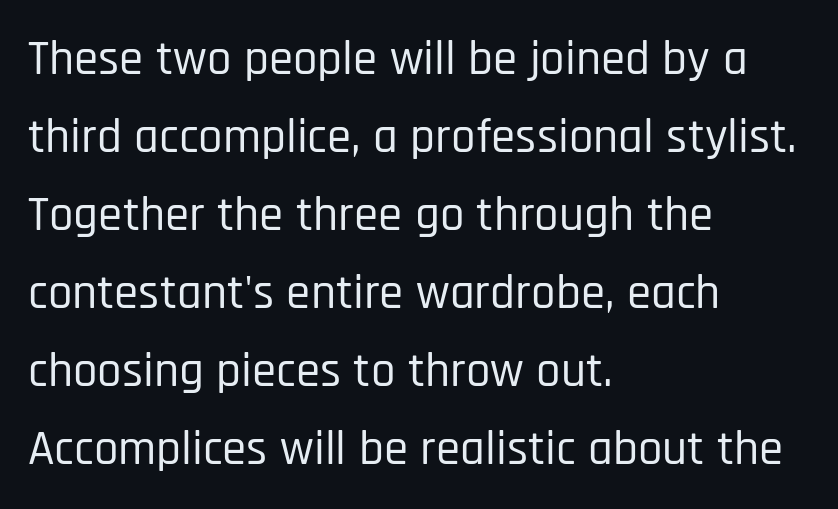
Q: Is the text italic (slanted)? A: No, it is upright.
Q: Is the typeface a serif or a sans-serif typeface? A: Sans-serif.
Q: Is the text underlined? A: No.
Q: How is the paragraph aligned? A: Left-aligned.
Q: Is the spacing between letters normal or unusually wide? A: Normal.
Q: Is the spacing between lines tight, normal or loose? A: Normal.
Q: Width (condensed, normal, or wide)? A: Condensed.
Q: Stroke contrast? A: Low.
Q: x-height? A: Large.
Q: Monospaced? A: No.
